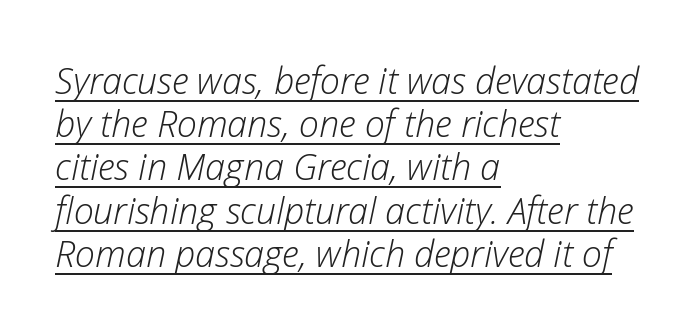
Q: Is the text bold? A: No.
Q: Is the text italic (slanted)? A: Yes, it leans right by about 12 degrees.
Q: Is the text underlined? A: Yes.
Q: How is the paragraph aligned? A: Left-aligned.
Q: Is the spacing between letters normal or unusually wide? A: Normal.
Q: Width (condensed, normal, or wide)? A: Normal.
Q: Stroke contrast? A: Low.
Q: x-height? A: Medium.
Q: Monospaced? A: No.
